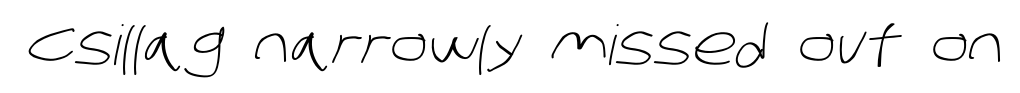
The image shows 55 px light sans-serif type; set normal letter spacing, not underlined; low stroke contrast and a large x-height.
